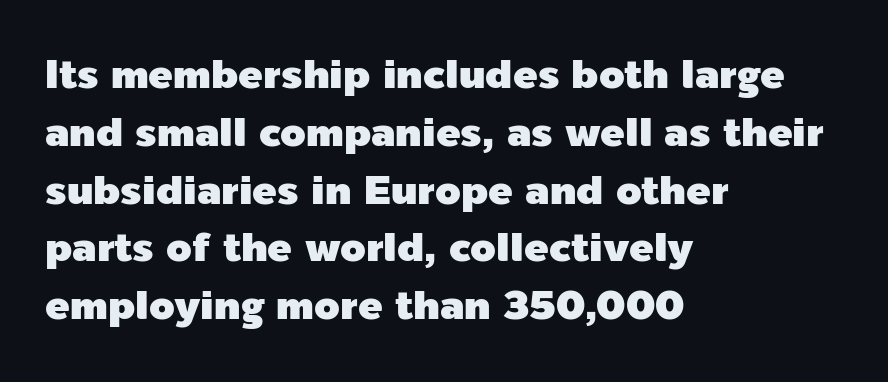
The passage shown stacks its lines at a standard gap. The designer went with a sans here, leaving each stem footless. This rendering uses left alignment, leaving the right contour irregular. This sample uses plain, unmodified letter spacing.
